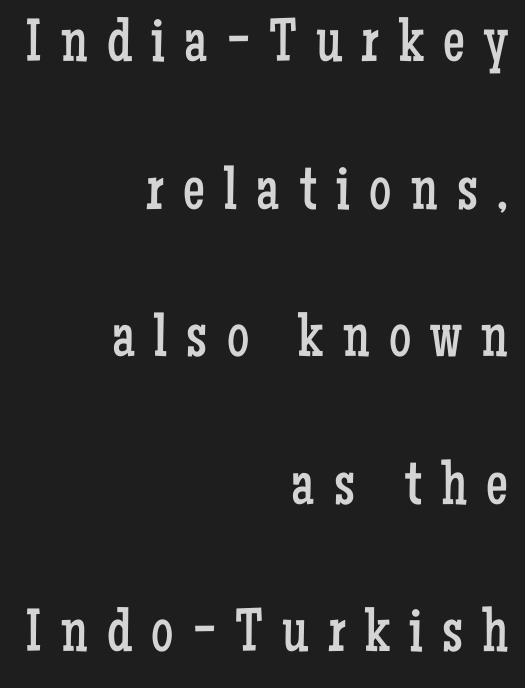
{"serif": "yes", "italic": "no", "bold": "no", "weight": "regular", "width": "condensed", "stroke_contrast": "low", "x_height": "medium", "monospaced": "no", "underline": "no", "align": "right", "line_spacing": "loose", "line_spacing_ratio": 2.38, "letter_spacing": "wide", "letter_spacing_em": 0.31, "glyph_px": 62}
